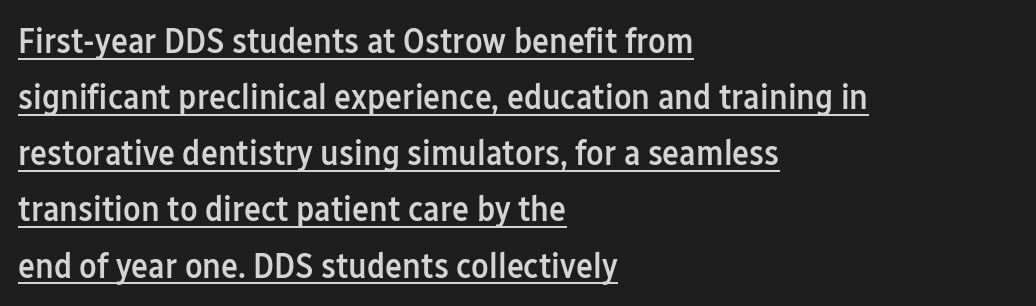
Q: Is the text bold? A: Semi-bold.
Q: Is the text italic (slanted)? A: No, it is upright.
Q: Is the typeface a serif or a sans-serif typeface? A: Sans-serif.
Q: Is the text underlined? A: Yes.
Q: How is the paragraph aligned? A: Left-aligned.
Q: Is the spacing between letters normal or unusually wide? A: Normal.
Q: Is the spacing between lines tight, normal or loose? A: Normal.
Q: Width (condensed, normal, or wide)? A: Condensed.
Q: Stroke contrast? A: Low.
Q: x-height? A: Medium.
Q: Monospaced? A: No.
